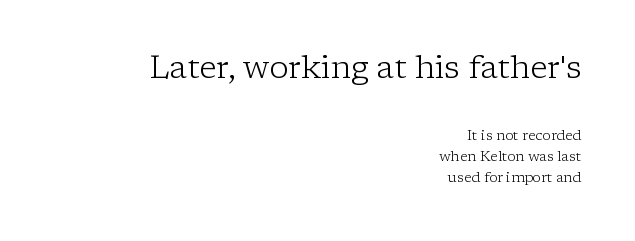
The letterforms sit at book weight or below. You could call the tracking neutral — neither tight nor loose. Leading: standard. Descenders are the only things crossing below the line.
